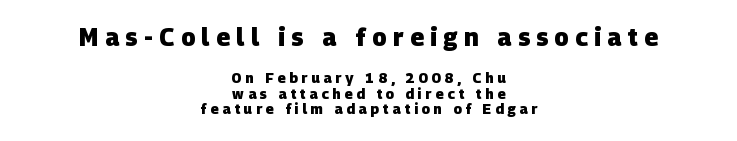
Q: Is the text bold? A: Yes.
Q: Is the text underlined? A: No.
Q: How is the paragraph aligned? A: Centered.
Q: Is the spacing between letters normal or unusually wide? A: Unusually wide.
Q: Is the spacing between lines tight, normal or loose? A: Tight.
Q: Which block of text is set in a larger size, the first (top) or the second (bottom)? A: The first (top) one.
